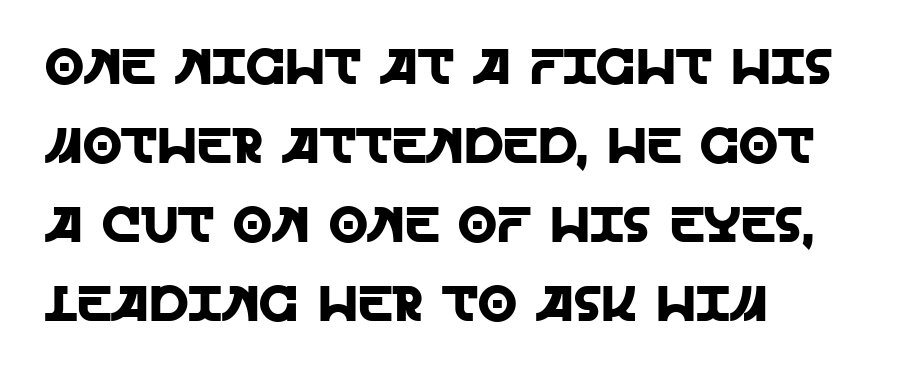
The type is set solid horizontally, with unmodified tracking. Regarding leading, the lines here are spaced in the standard way. Typeset ragged right — the left edge is the straight one. Rendered with straight, roman letterforms. Typographically, this falls in the sans-serif category. Each letter keeps its own natural width here, so spacing adapts to shape.
